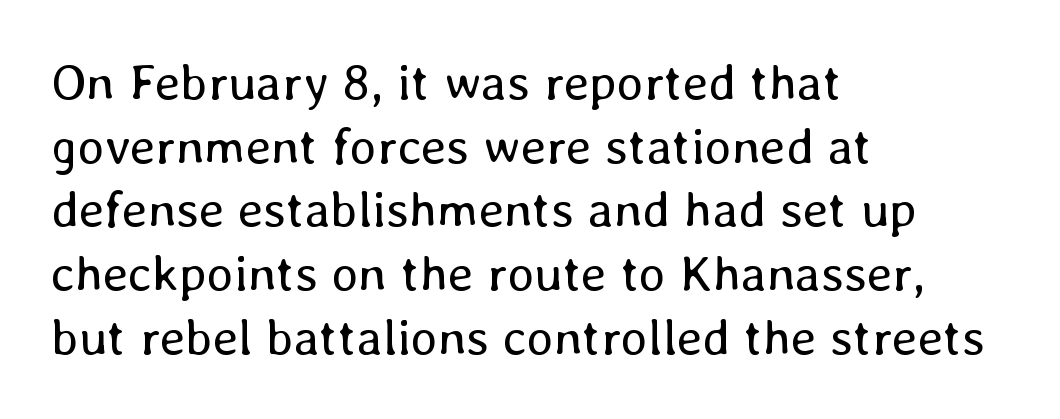
The gaps between neighbouring characters are ordinary and unremarkable. The lettering stays uniformly vertical, giving the passage a roman look. The passage shown is not bold in any degree. One glance says typical: line gaps are just what's usual.
